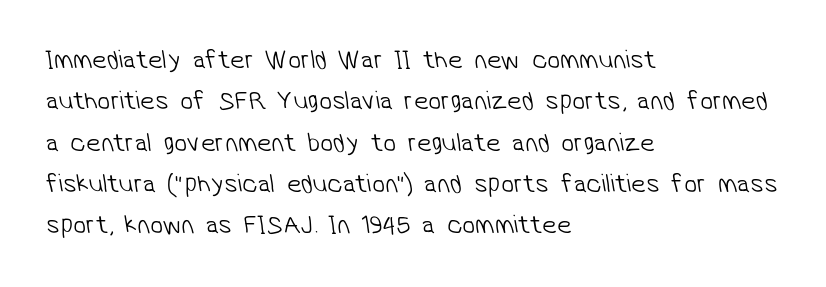
The cut favours lightness, reaching ordinary text weight at its darkest. One-word summary of the alignment: left. One glance says typical: line gaps are just what's usual. No word sits above an underline. The type is set solid horizontally, with unmodified tracking.
